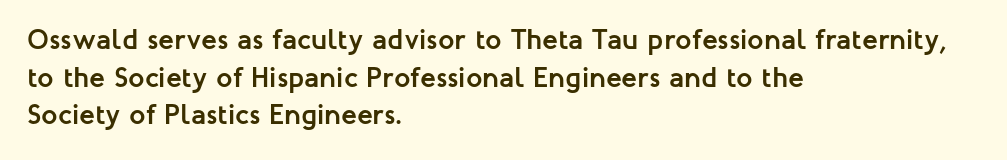
The image shows 29 px semibold sans-serif type, upright; set left-aligned, normal line spacing (1.3x), normal letter spacing, not underlined; low stroke contrast and a medium x-height.
